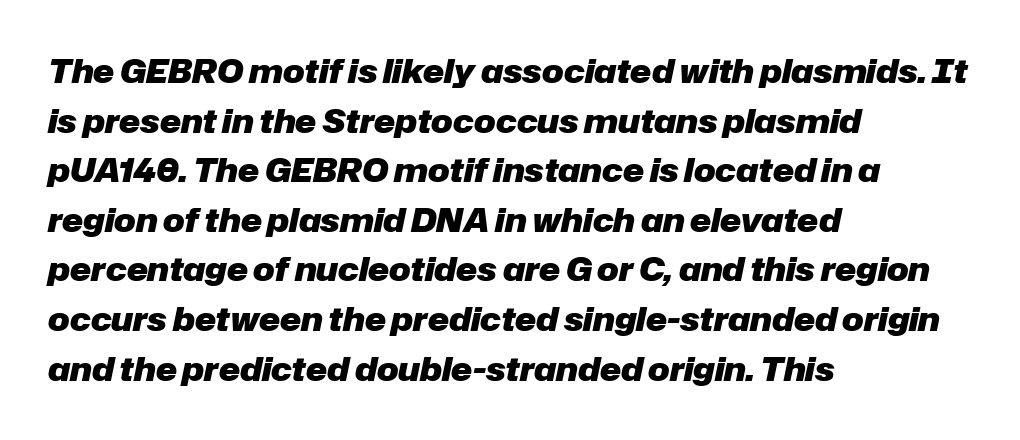
{"italic": "yes", "lean": "right", "slant_degrees": 12, "bold": "yes", "weight": "heavy", "width": "normal", "stroke_contrast": "low", "x_height": "medium", "monospaced": "no", "underline": "no", "align": "left", "line_spacing": "normal", "line_spacing_ratio": 1.55, "letter_spacing": "normal", "letter_spacing_em": 0.0, "glyph_px": 32}
